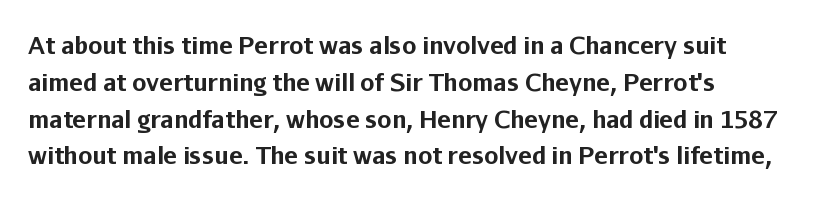
The image shows 23 px bold type, upright; set left-aligned, normal line spacing (1.6x), normal letter spacing, not underlined.
